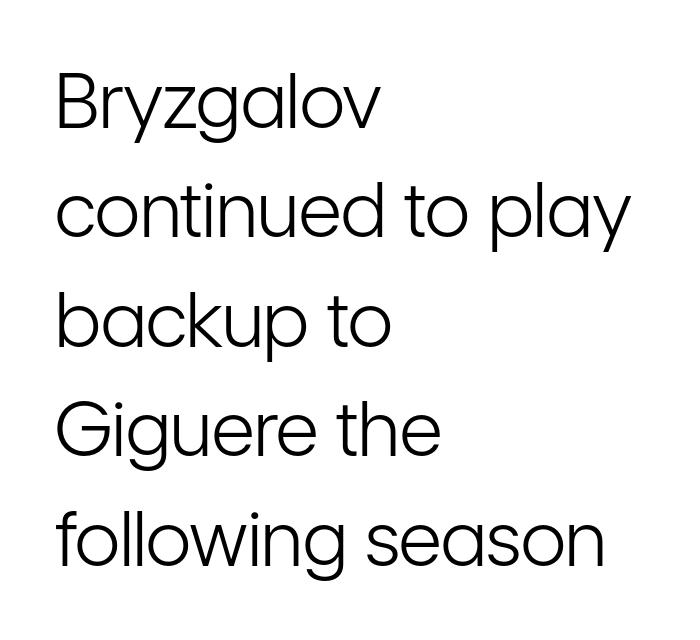
{"serif": "no", "italic": "no", "bold": "no", "weight": "light", "width": "condensed", "stroke_contrast": "low", "x_height": "medium", "monospaced": "no", "underline": "no", "align": "left", "line_spacing": "normal", "line_spacing_ratio": 1.46, "letter_spacing": "normal", "letter_spacing_em": 0.0, "glyph_px": 75}
